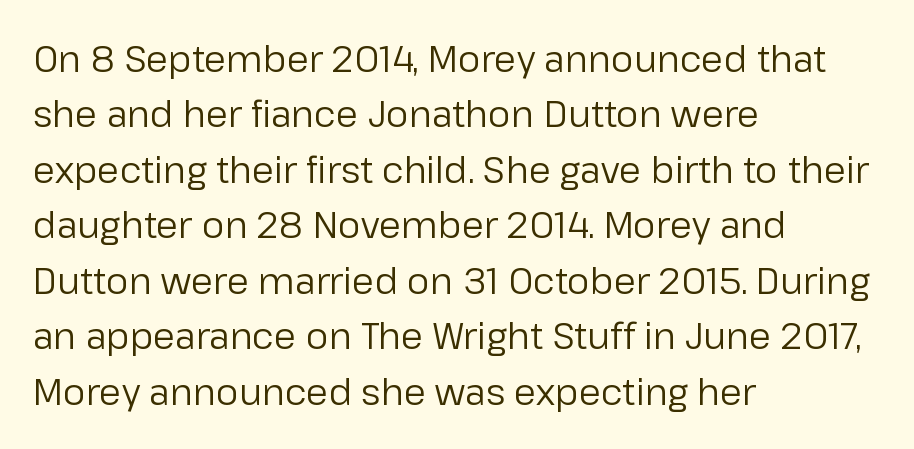
{"serif": "no", "italic": "no", "bold": "no", "weight": "regular", "width": "normal", "stroke_contrast": "low", "x_height": "medium", "monospaced": "no", "underline": "no", "align": "left", "line_spacing": "normal", "line_spacing_ratio": 1.54, "letter_spacing": "normal", "letter_spacing_em": 0.0, "glyph_px": 36}
